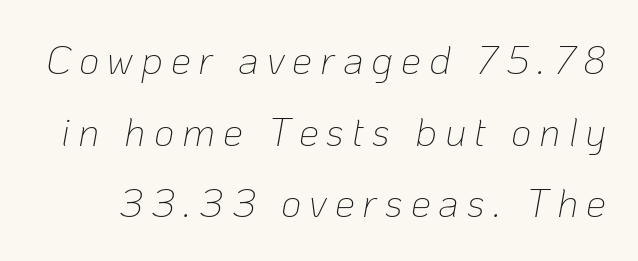
Q: Is the text bold? A: No.
Q: Is the text italic (slanted)? A: Yes, it leans right by about 10 degrees.
Q: Is the text underlined? A: No.
Q: Is the spacing between letters normal or unusually wide? A: Unusually wide.
Q: Width (condensed, normal, or wide)? A: Normal.
Q: Stroke contrast? A: Low.
Q: x-height? A: Medium.
Q: Monospaced? A: No.
